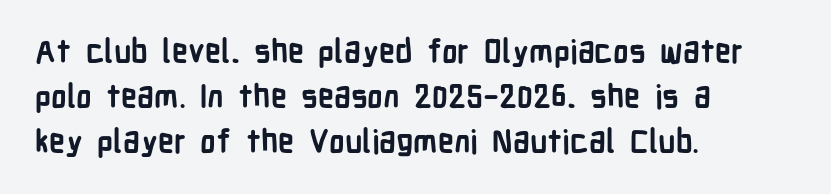
Q: Is the text bold? A: Yes.
Q: Is the text italic (slanted)? A: No, it is upright.
Q: Is the typeface a serif or a sans-serif typeface? A: Sans-serif.
Q: Is the text underlined? A: No.
Q: How is the paragraph aligned? A: Left-aligned.
Q: Is the spacing between letters normal or unusually wide? A: Normal.
Q: Is the spacing between lines tight, normal or loose? A: Normal.
Q: Width (condensed, normal, or wide)? A: Condensed.
Q: Stroke contrast? A: Low.
Q: x-height? A: Medium.
Q: Monospaced? A: No.
